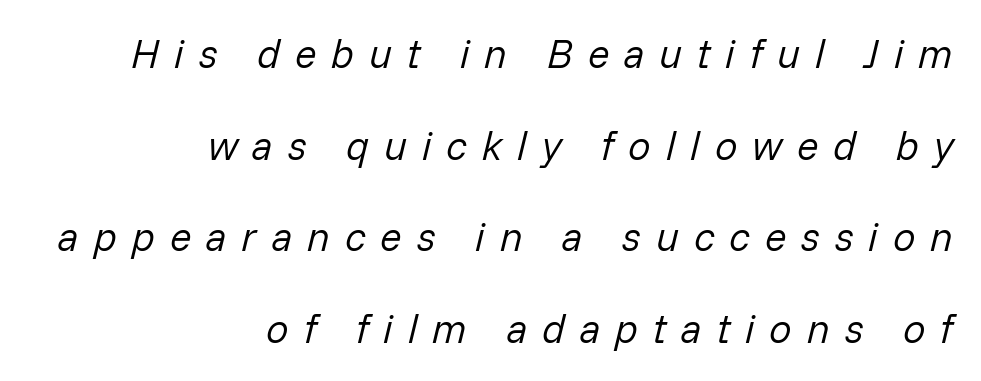
The image shows 40 px regular-weight type, italic (leaning right); set right-aligned, loose line spacing (2.29x), unusually wide letter spacing (+0.37 em), not underlined; low stroke contrast and a medium x-height.
